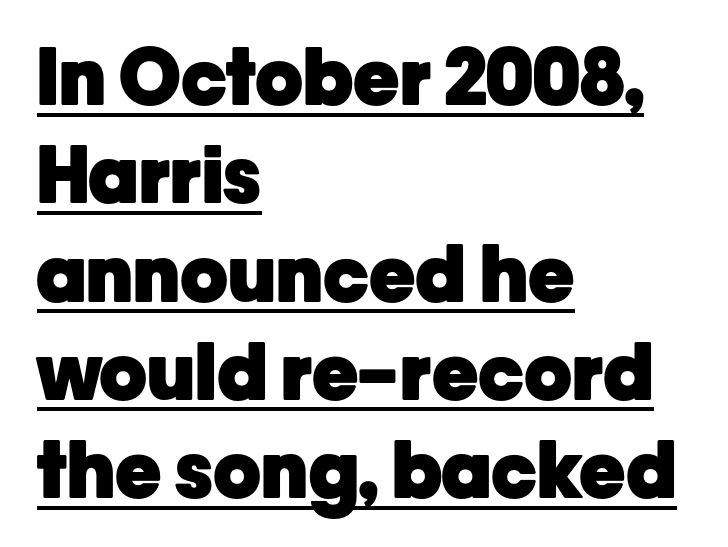
{"serif": "no", "italic": "no", "bold": "yes", "weight": "heavy", "width": "normal", "stroke_contrast": "low", "x_height": "medium", "monospaced": "no", "underline": "yes", "align": "left", "line_spacing": "normal", "line_spacing_ratio": 1.26, "letter_spacing": "normal", "letter_spacing_em": 0.0, "glyph_px": 78}
